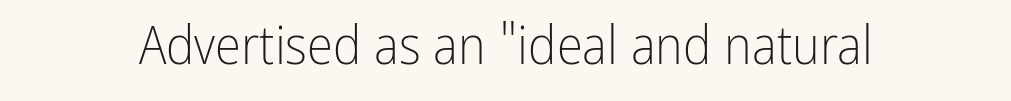
{"serif": "no", "italic": "no", "bold": "no", "weight": "light", "width": "condensed", "stroke_contrast": "low", "x_height": "medium", "monospaced": "no", "underline": "no", "letter_spacing": "normal", "letter_spacing_em": 0.0, "glyph_px": 53}
